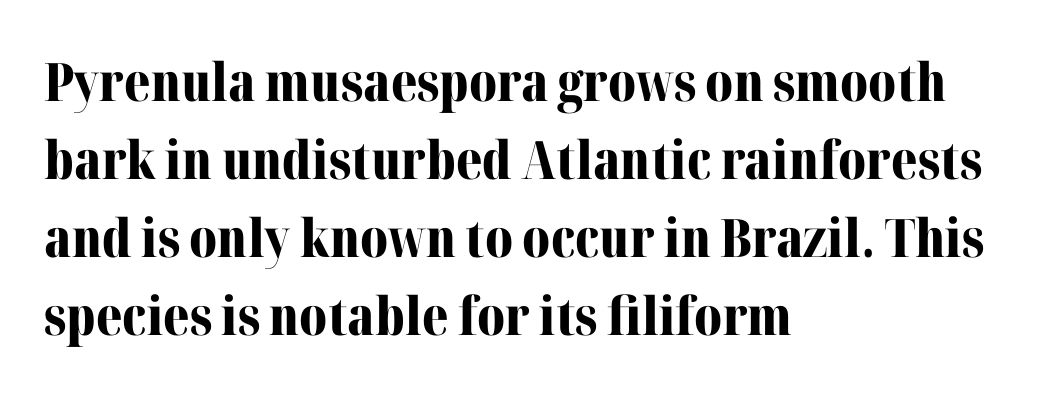
The rendering shows small feet on the letterforms — a serif design. Typographic density is high because the face is bold. This is the regular roman posture of the typeface. The words here are not underlined.
